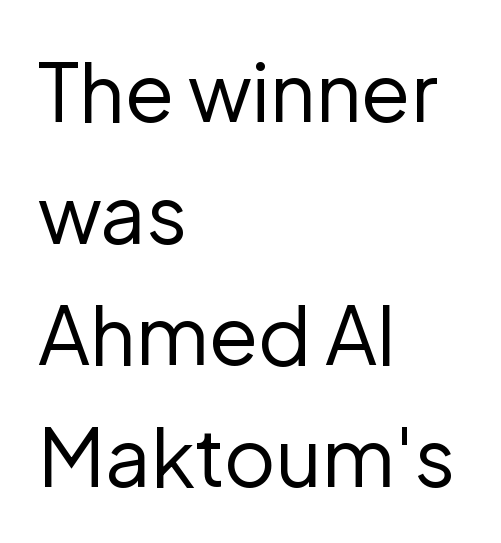
The image shows 80 px regular-weight sans-serif type, upright; set left-aligned, normal line spacing (1.52x), normal letter spacing, not underlined; low stroke contrast and a medium x-height.
